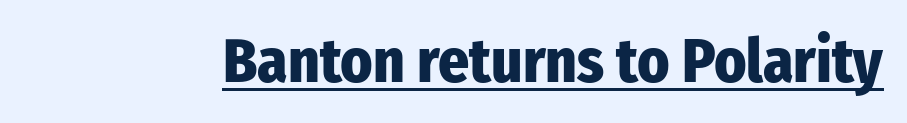
The image shows 61 px heavy, condensed sans-serif type, upright; set normal letter spacing, underlined; low stroke contrast and a medium x-height.
